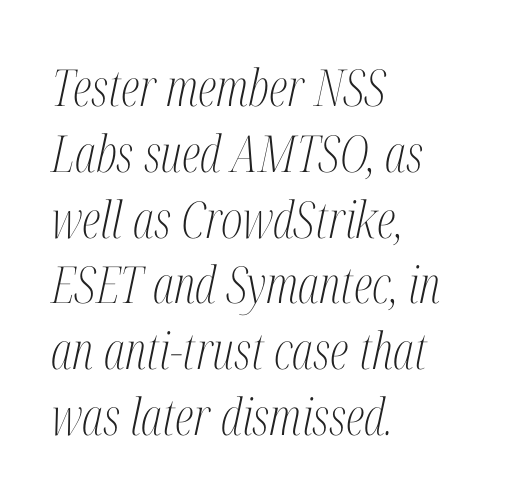
Q: Is the text bold? A: No.
Q: Is the text italic (slanted)? A: Yes, it leans right by about 12 degrees.
Q: Is the typeface a serif or a sans-serif typeface? A: Serif.
Q: Is the text underlined? A: No.
Q: How is the paragraph aligned? A: Left-aligned.
Q: Is the spacing between letters normal or unusually wide? A: Normal.
Q: Is the spacing between lines tight, normal or loose? A: Normal.
Q: Width (condensed, normal, or wide)? A: Condensed.
Q: Stroke contrast? A: Medium.
Q: x-height? A: Medium.
Q: Monospaced? A: No.
